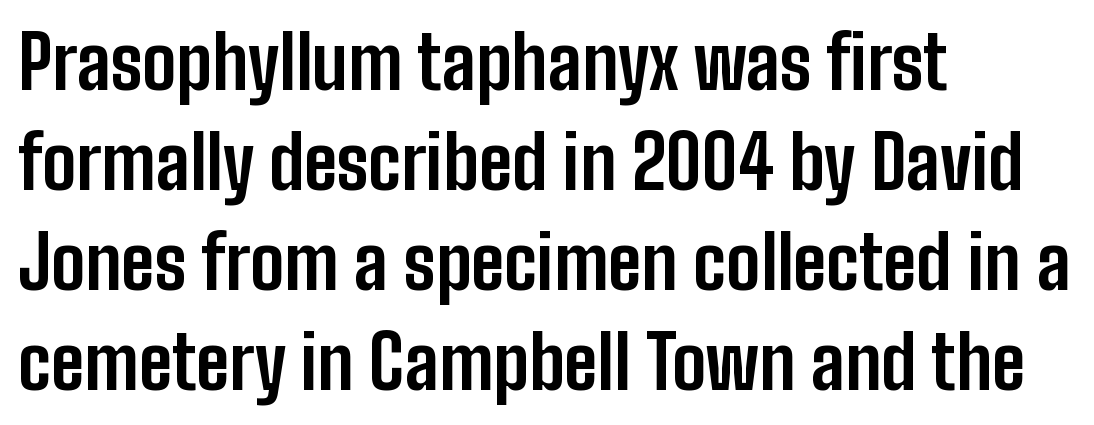
Q: Is the text bold? A: Yes.
Q: Is the text italic (slanted)? A: No, it is upright.
Q: Is the typeface a serif or a sans-serif typeface? A: Sans-serif.
Q: Is the text underlined? A: No.
Q: How is the paragraph aligned? A: Left-aligned.
Q: Is the spacing between letters normal or unusually wide? A: Normal.
Q: Is the spacing between lines tight, normal or loose? A: Normal.
Q: Width (condensed, normal, or wide)? A: Condensed.
Q: Stroke contrast? A: Low.
Q: x-height? A: Medium.
Q: Monospaced? A: No.
